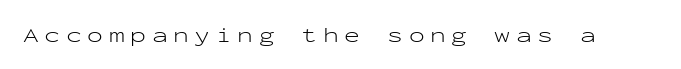
{"italic": "no", "bold": "no", "underline": "no", "letter_spacing": "wide", "letter_spacing_em": 0.27, "glyph_px": 21}
